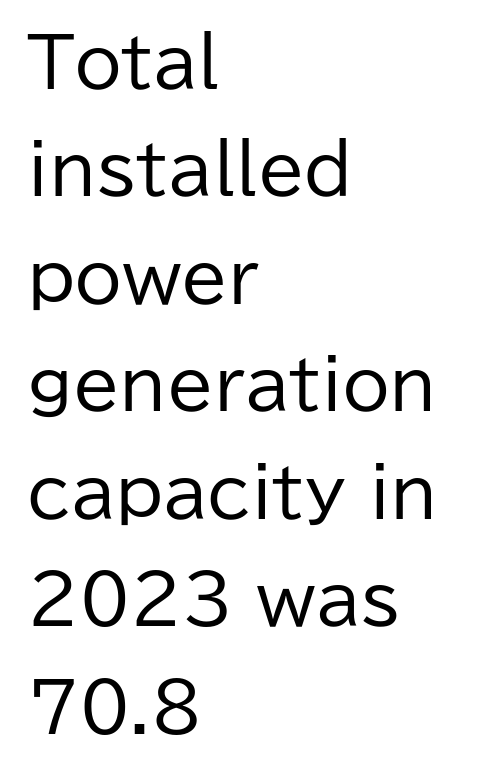
Q: Is the text bold? A: No.
Q: Is the text italic (slanted)? A: No, it is upright.
Q: Is the typeface a serif or a sans-serif typeface? A: Sans-serif.
Q: Is the text underlined? A: No.
Q: How is the paragraph aligned? A: Left-aligned.
Q: Is the spacing between letters normal or unusually wide? A: Normal.
Q: Is the spacing between lines tight, normal or loose? A: Normal.
Q: Width (condensed, normal, or wide)? A: Normal.
Q: Stroke contrast? A: Low.
Q: x-height? A: Medium.
Q: Monospaced? A: No.
